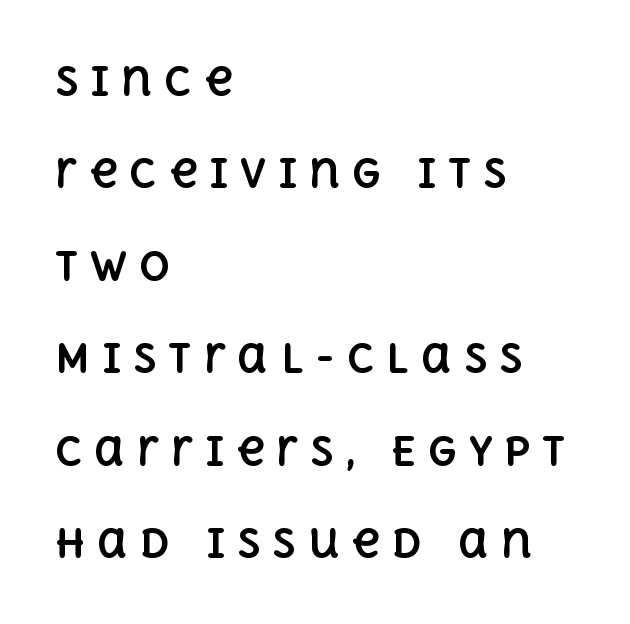
The line-height multiplier appears high, well above default. Ascenders rise straight up at ninety degrees. Glance below the letters and you will spot only blank space. The lines in this sample share a left origin and differ only in where they stop.
